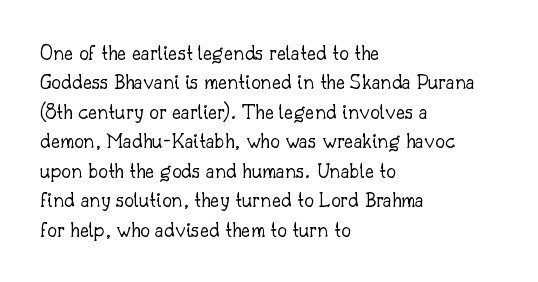
{"italic": "no", "bold": "no", "underline": "no", "align": "left", "line_spacing": "normal", "line_spacing_ratio": 1.34, "letter_spacing": "normal", "letter_spacing_em": 0.0, "glyph_px": 22}
